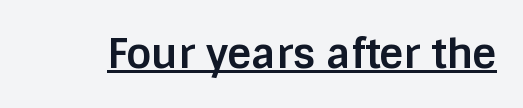
The image shows 41 px bold sans-serif type, upright; set normal letter spacing, underlined; low stroke contrast and a large x-height.
